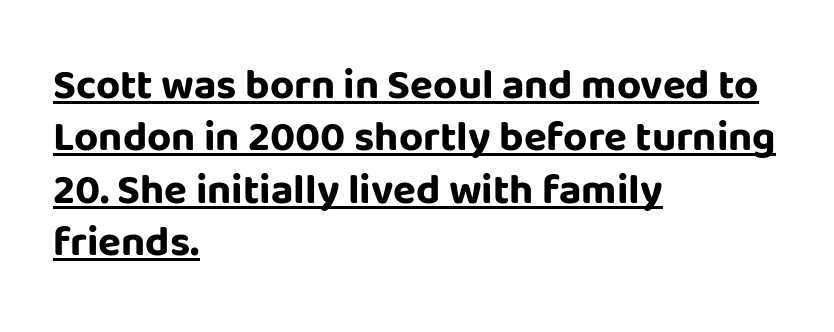
The rendered words wear a rule along their underside. Strong, thick strokes mark this as bold type. A classic flush-left, rag-right setting is used for this passage. It's the straight-up-and-down kind of type. Vertically, the passage feels balanced, rows spaced as you'd expect. Observe the absence of serifs on each vertical stroke in this sample.
